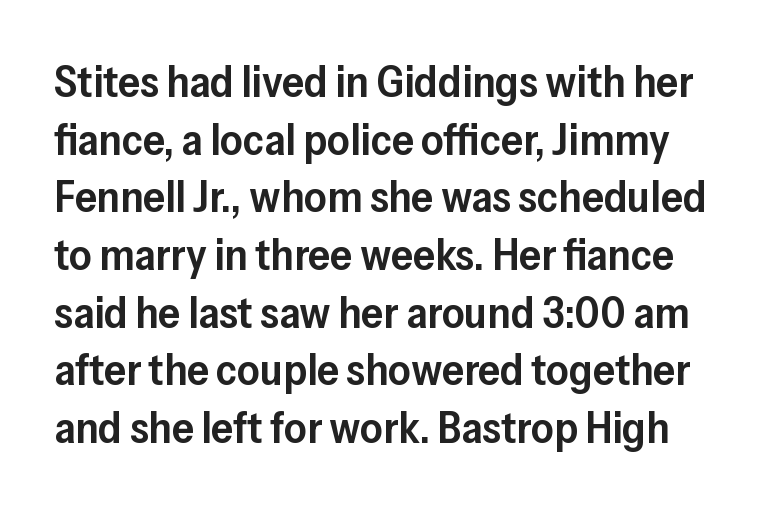
{"serif": "no", "italic": "no", "bold": "semi", "weight": "semibold", "width": "normal", "stroke_contrast": "low", "x_height": "medium", "monospaced": "no", "underline": "no", "line_spacing": "normal", "line_spacing_ratio": 1.31, "letter_spacing": "normal", "letter_spacing_em": 0.0, "glyph_px": 44}
